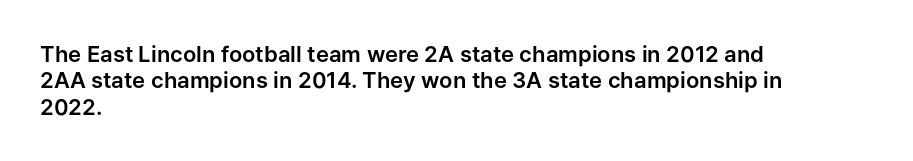
{"italic": "no", "underline": "no", "align": "left", "line_spacing_ratio": 1.2, "letter_spacing": "normal", "letter_spacing_em": 0.0, "glyph_px": 22}
